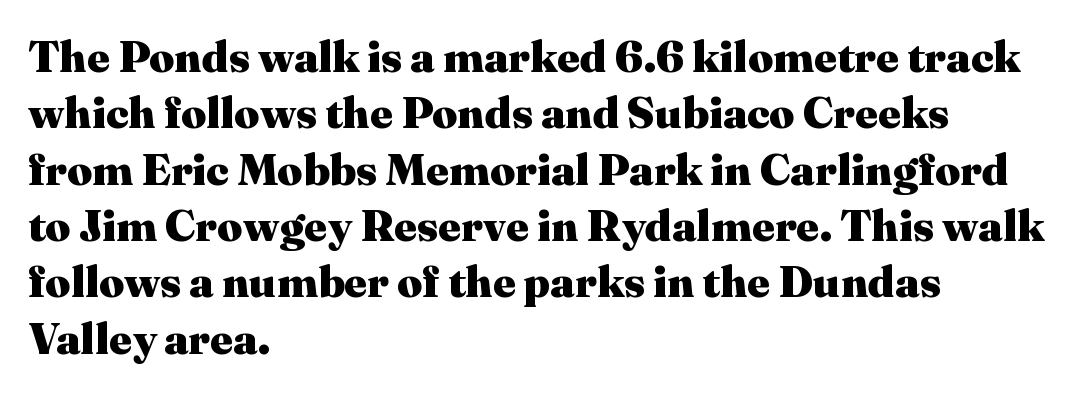
Its strokes are broad and dark, the hallmark of bold type. Proportional: the letters do not fall into vertical columns. Does the type have serifs? Yes, each stem ends in a small foot. Nothing unusual about the tracking: characters are spaced as the font intends.
